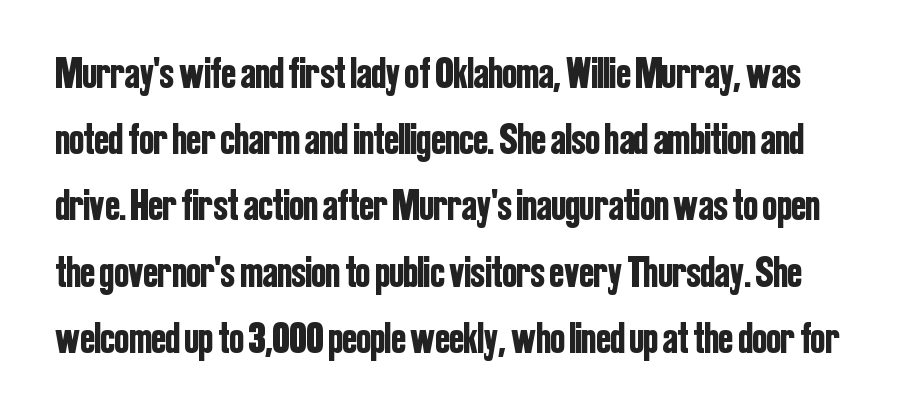
Vertical spacing — default. This is roman type, the default non-slanted kind. The space directly below the letters is spotless. What kind of face is this? One without serifs — a sans. Caption: standard tracking, unaltered.
